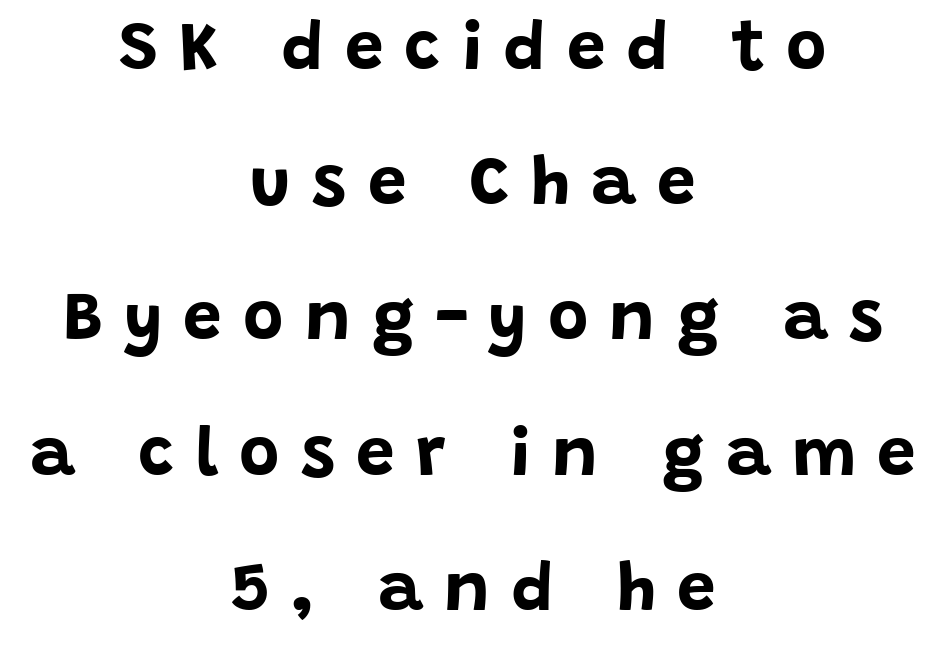
{"serif": "no", "italic": "no", "bold": "yes", "weight": "bold", "width": "normal", "stroke_contrast": "low", "x_height": "large", "monospaced": "no", "underline": "no", "align": "center", "line_spacing": "loose", "line_spacing_ratio": 1.96, "letter_spacing": "wide", "letter_spacing_em": 0.31, "glyph_px": 69}
